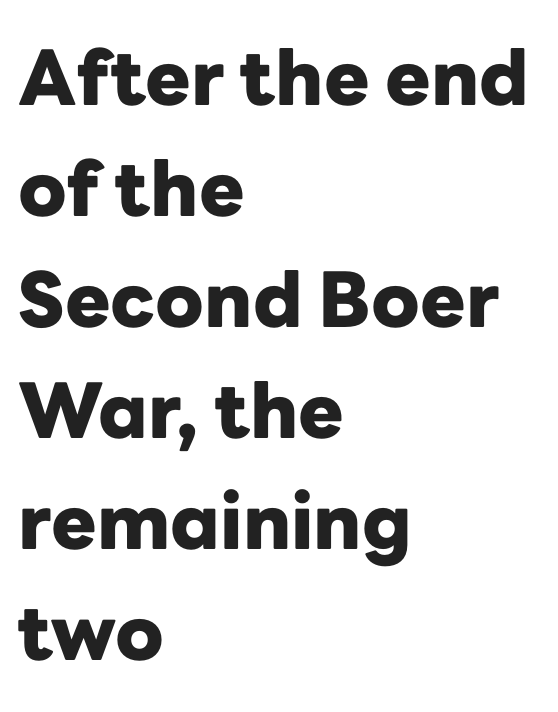
Q: Is the text bold? A: Yes.
Q: Is the text italic (slanted)? A: No, it is upright.
Q: Is the typeface a serif or a sans-serif typeface? A: Sans-serif.
Q: Is the text underlined? A: No.
Q: How is the paragraph aligned? A: Left-aligned.
Q: Is the spacing between letters normal or unusually wide? A: Normal.
Q: Is the spacing between lines tight, normal or loose? A: Normal.
Q: Width (condensed, normal, or wide)? A: Normal.
Q: Stroke contrast? A: Low.
Q: x-height? A: Medium.
Q: Monospaced? A: No.
